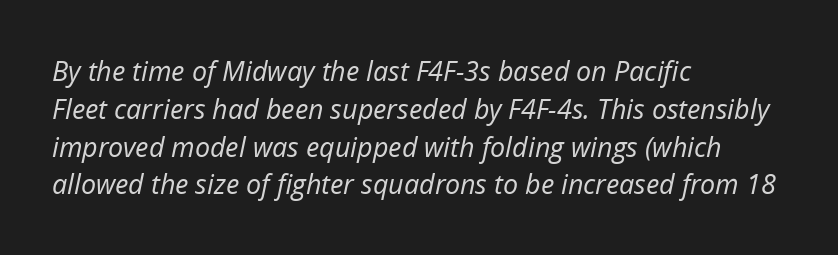
{"italic": "yes", "lean": "right", "slant_degrees": 12, "bold": "no", "underline": "no", "align": "left", "line_spacing": "normal", "line_spacing_ratio": 1.4, "letter_spacing": "normal", "letter_spacing_em": 0.0, "glyph_px": 27}
